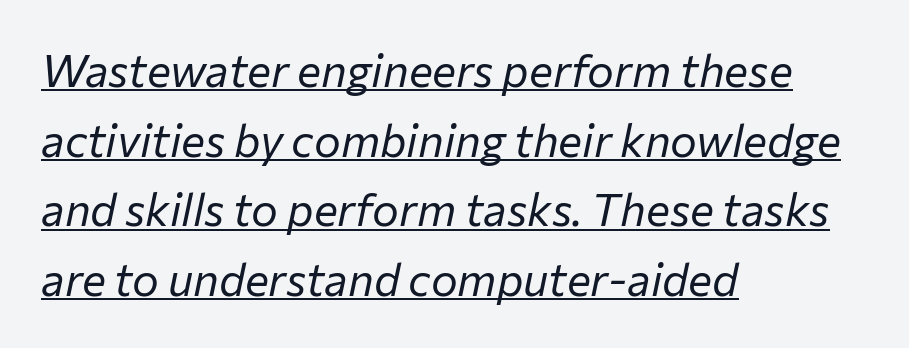
Alignment: flush left. Slanted lettering throughout. Does a line run under the words? Yes, clearly. The passage shown stacks its lines at a standard gap.
